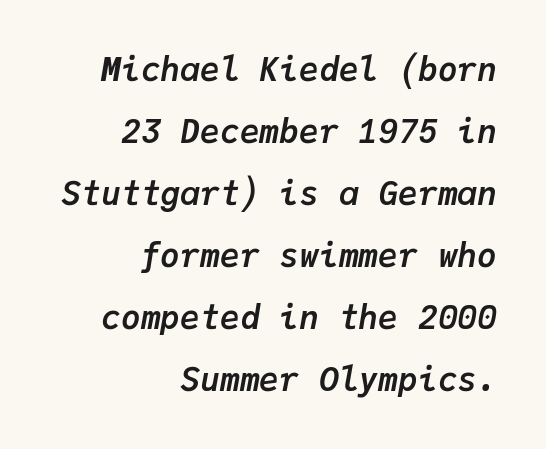
{"italic": "yes", "lean": "right", "slant_degrees": 9, "bold": "yes", "weight": "semibold", "width": "normal", "stroke_contrast": "low", "x_height": "medium", "monospaced": "yes", "underline": "no", "align": "right", "line_spacing_ratio": 1.88, "letter_spacing": "normal", "letter_spacing_em": 0.0, "glyph_px": 33}
